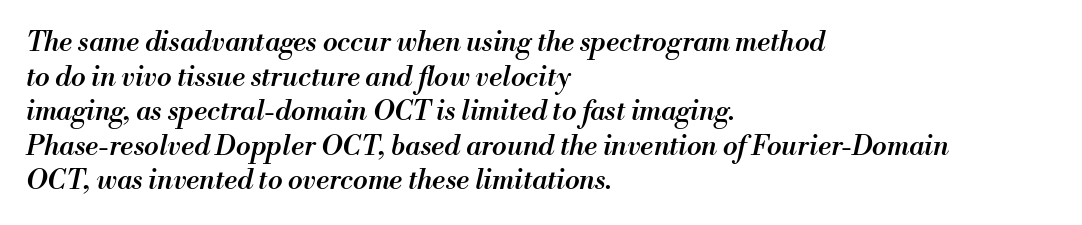
The image shows 27 px text type, italic (leaning right); set left-aligned, normal line spacing (1.28x), normal letter spacing, not underlined.
